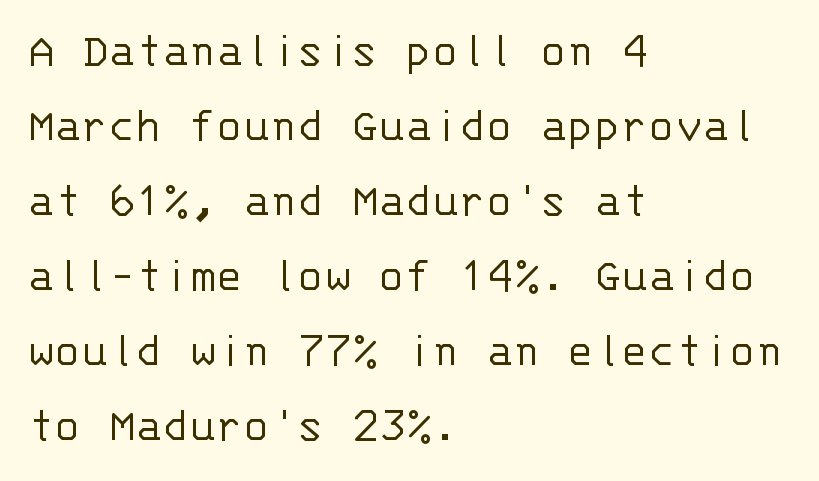
The image shows 50 px light sans-serif type, upright, monospaced; set left-aligned, normal line spacing (1.5x), normal letter spacing, not underlined; low stroke contrast and a large x-height.
